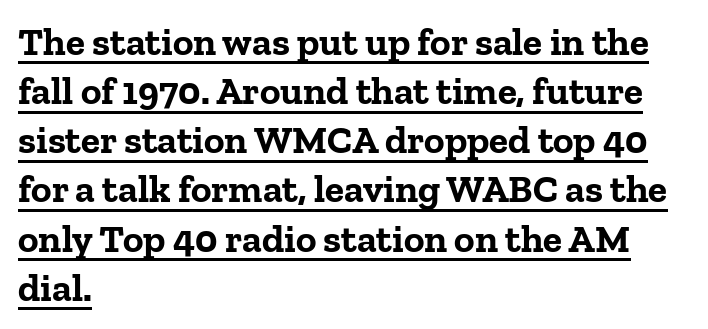
{"serif": "yes", "italic": "no", "bold": "yes", "weight": "bold", "width": "normal", "stroke_contrast": "low", "x_height": "medium", "monospaced": "no", "underline": "yes", "align": "left", "line_spacing": "normal", "line_spacing_ratio": 1.26, "letter_spacing": "normal", "letter_spacing_em": 0.0, "glyph_px": 39}
